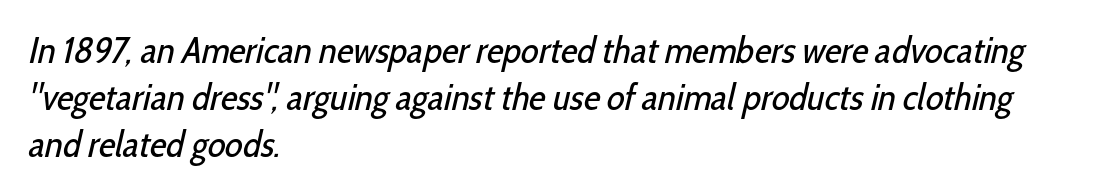
{"serif": "no", "bold": "no", "weight": "regular", "width": "condensed", "stroke_contrast": "low", "x_height": "medium", "monospaced": "no", "underline": "no", "align": "left", "line_spacing": "normal", "line_spacing_ratio": 1.27, "letter_spacing": "normal", "letter_spacing_em": 0.0, "glyph_px": 37}
